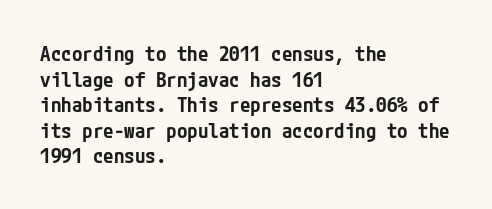
Nobody drew a line under any word here. The letters stand straight up with perfectly vertical stems. Emphasis by weight is partial: semibold. Nobody touched the tracking dial on this one. Compared with a centered layout, this one pins lines to the left instead.
